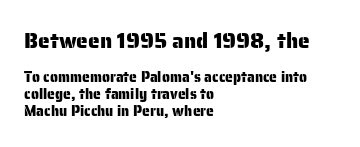
Here the glyphs are tracked normally, forming tight word shapes. The rendering shrinks the type as you move from the upper chunk to the lower. Descenders hang freely into open space. Quick note: not italic, upright.
